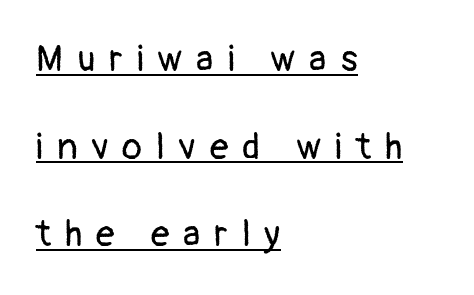
Every row of glyphs begins at an identical x-position on the left. In terms of leading, this rendering errs on the spacious side. The characters are drawn with everyday or finer stroke widths. Like a heading marked for emphasis, these lines bear an underscore. Inter-character spacing is expanded well beyond the font's built-in metrics. The letters advance in unequal steps, a hallmark of proportional type.
